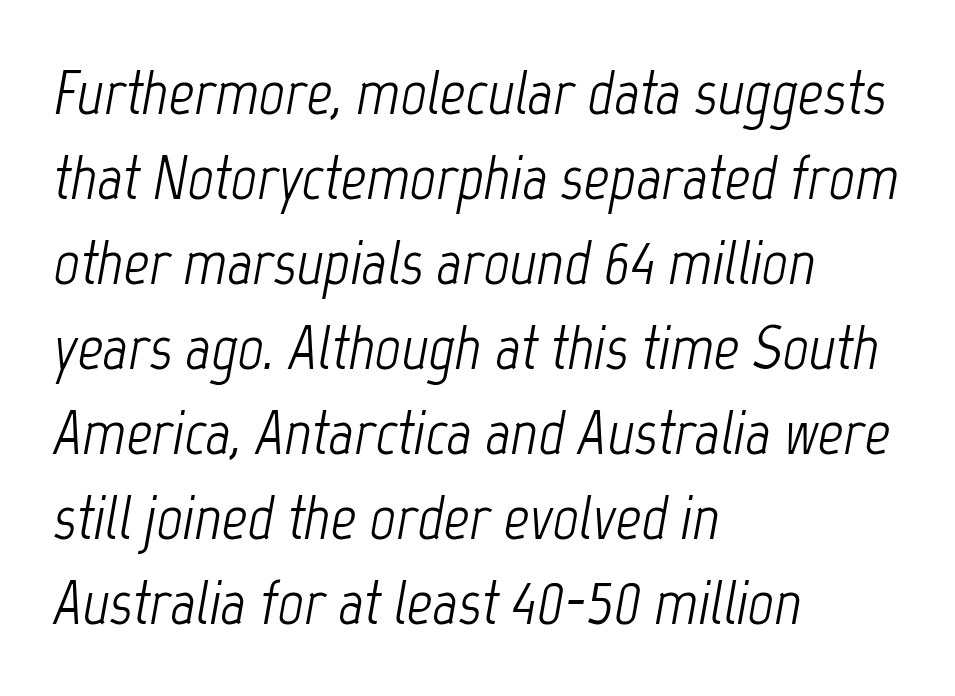
The image shows 63 px light, condensed type, italic (leaning right); set left-aligned, normal line spacing (1.35x), normal letter spacing, not underlined; low stroke contrast and a medium x-height.
